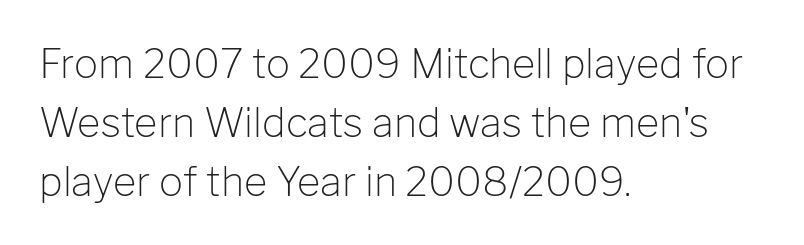
Q: Is the text bold? A: No.
Q: Is the text italic (slanted)? A: No, it is upright.
Q: Is the typeface a serif or a sans-serif typeface? A: Sans-serif.
Q: Is the text underlined? A: No.
Q: How is the paragraph aligned? A: Left-aligned.
Q: Is the spacing between letters normal or unusually wide? A: Normal.
Q: Is the spacing between lines tight, normal or loose? A: Normal.
Q: Width (condensed, normal, or wide)? A: Normal.
Q: Stroke contrast? A: Low.
Q: x-height? A: Medium.
Q: Monospaced? A: No.
